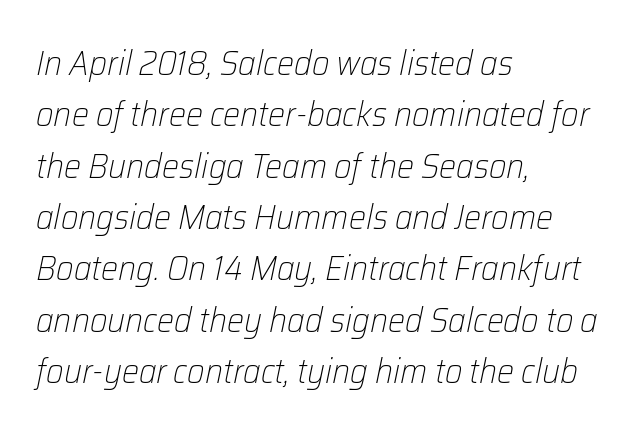
Q: Is the text bold? A: No.
Q: Is the text italic (slanted)? A: Yes, it leans right by about 12 degrees.
Q: Is the text underlined? A: No.
Q: How is the paragraph aligned? A: Left-aligned.
Q: Is the spacing between letters normal or unusually wide? A: Normal.
Q: Is the spacing between lines tight, normal or loose? A: Normal.
Q: Width (condensed, normal, or wide)? A: Normal.
Q: Stroke contrast? A: Low.
Q: x-height? A: Medium.
Q: Monospaced? A: No.
